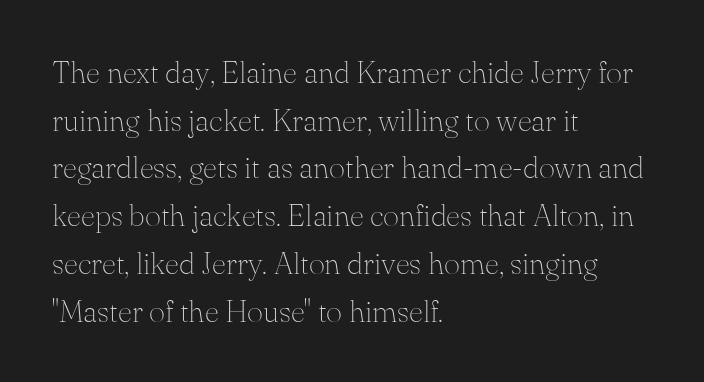
{"serif": "yes", "italic": "no", "bold": "no", "weight": "thin", "width": "normal", "stroke_contrast": "medium", "x_height": "small", "monospaced": "no", "underline": "no", "align": "left", "line_spacing": "normal", "line_spacing_ratio": 1.54, "letter_spacing": "normal", "letter_spacing_em": 0.0, "glyph_px": 31}
